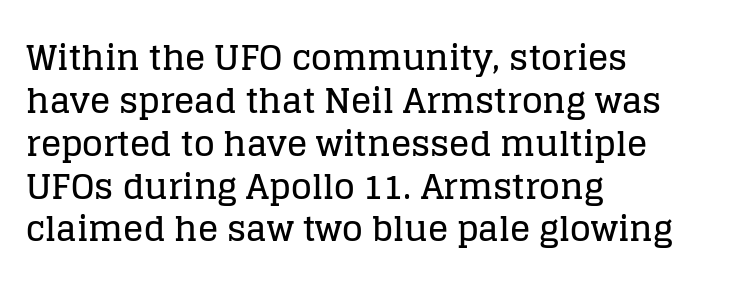
The image shows 34 px serif type, upright; set left-aligned, normal line spacing (1.26x), normal letter spacing, not underlined; low stroke contrast and a large x-height.
